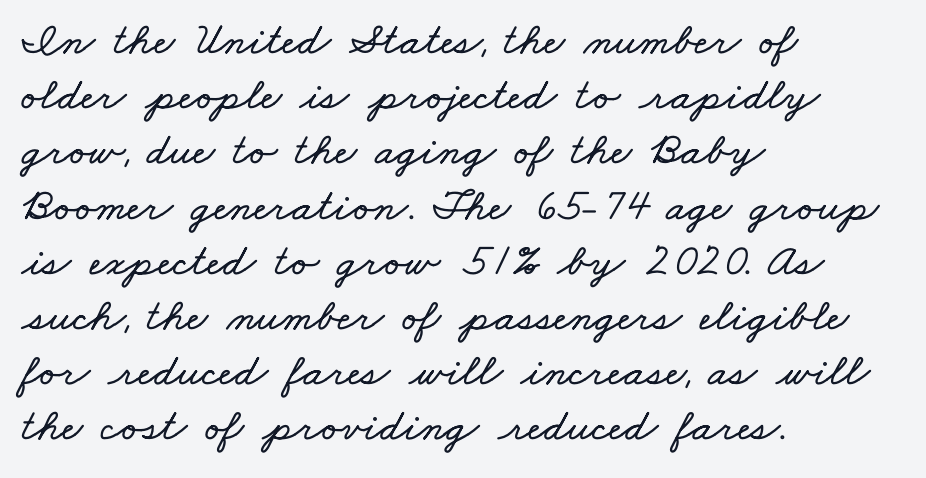
All the whitespace from short lines collects on the right. The passage shown is typed in a proportional face where columns would drift. Check under the words: just untouched page. Between one letter and the next there's only the usual sliver of space.
